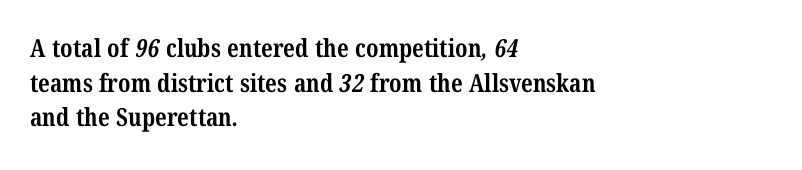
{"bold": "yes", "underline": "no", "align": "left", "line_spacing": "normal", "line_spacing_ratio": 1.39, "letter_spacing": "normal", "letter_spacing_em": 0.0, "glyph_px": 25}
